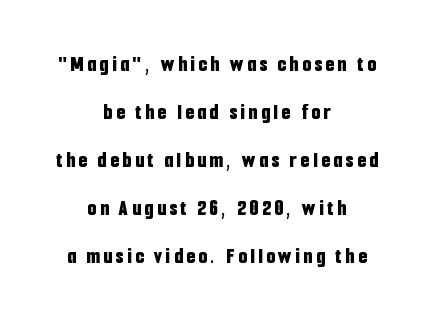
{"italic": "no", "bold": "yes", "underline": "no", "align": "center", "line_spacing": "loose", "line_spacing_ratio": 2.18, "glyph_px": 22}
